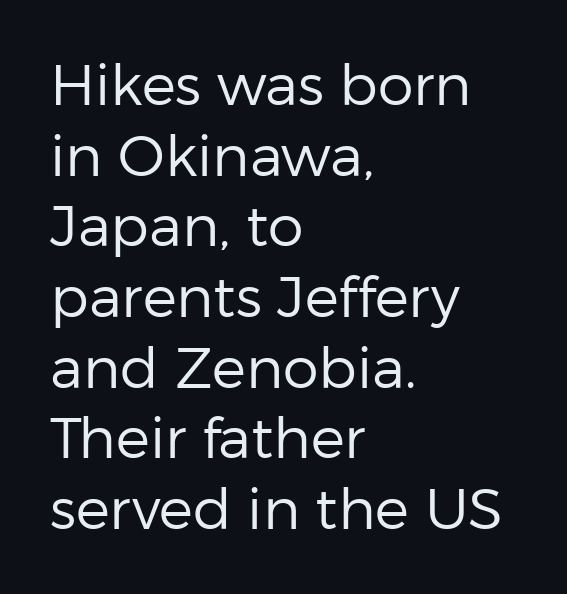
Q: Is the text bold? A: No.
Q: Is the text italic (slanted)? A: No, it is upright.
Q: Is the typeface a serif or a sans-serif typeface? A: Sans-serif.
Q: Is the text underlined? A: No.
Q: How is the paragraph aligned? A: Left-aligned.
Q: Is the spacing between letters normal or unusually wide? A: Normal.
Q: Width (condensed, normal, or wide)? A: Normal.
Q: Stroke contrast? A: Low.
Q: x-height? A: Medium.
Q: Monospaced? A: No.
